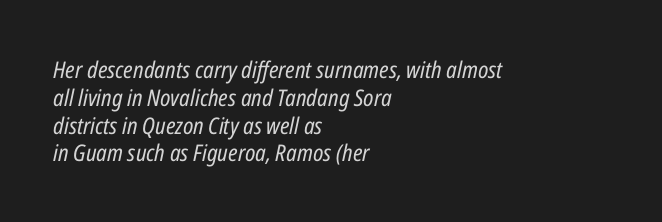
The image shows 23 px text type, italic (leaning right); set left-aligned, line spacing 1.21x, normal letter spacing, not underlined.
